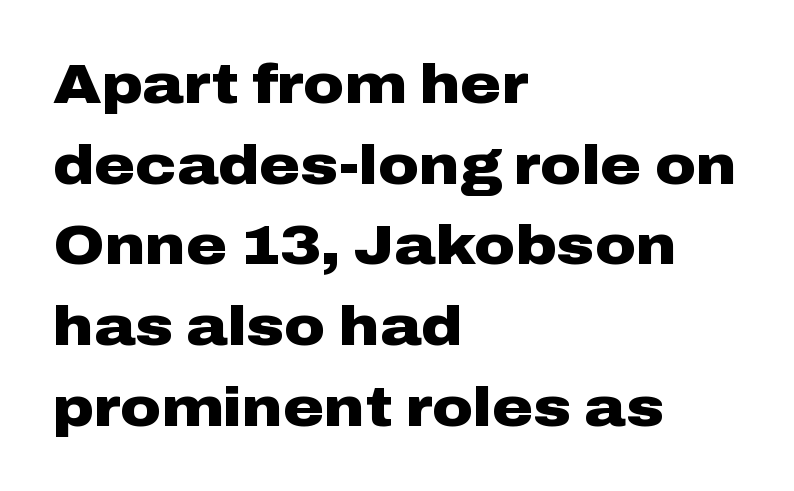
Q: Is the text bold? A: Yes.
Q: Is the text italic (slanted)? A: No, it is upright.
Q: Is the typeface a serif or a sans-serif typeface? A: Sans-serif.
Q: Is the text underlined? A: No.
Q: How is the paragraph aligned? A: Left-aligned.
Q: Is the spacing between letters normal or unusually wide? A: Normal.
Q: Is the spacing between lines tight, normal or loose? A: Normal.
Q: Width (condensed, normal, or wide)? A: Wide.
Q: Stroke contrast? A: Low.
Q: x-height? A: Medium.
Q: Monospaced? A: No.
